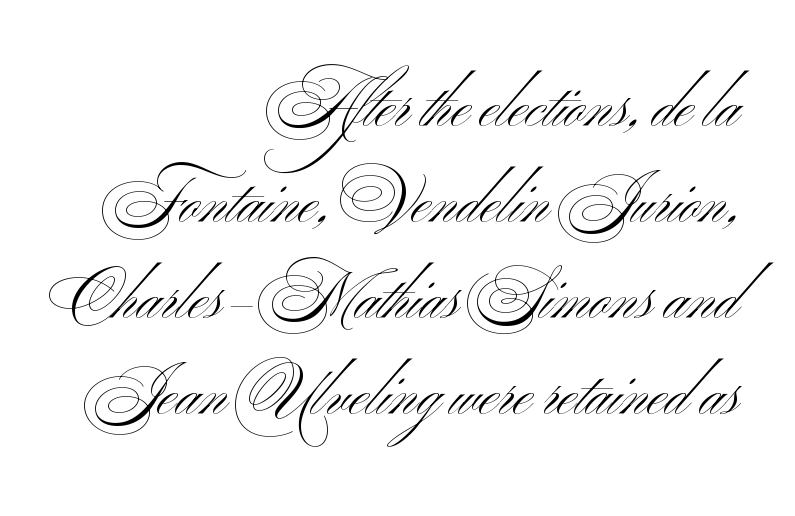
{"serif": "no", "bold": "no", "weight": "light", "width": "wide", "stroke_contrast": "medium", "x_height": "small", "monospaced": "no", "underline": "no", "align": "right", "line_spacing": "normal", "line_spacing_ratio": 1.55, "letter_spacing": "normal", "letter_spacing_em": 0.0, "glyph_px": 62}
